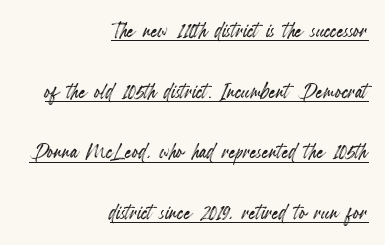
The image shows 27 px text type; set right-aligned, loose line spacing (2.25x), normal letter spacing, underlined.
